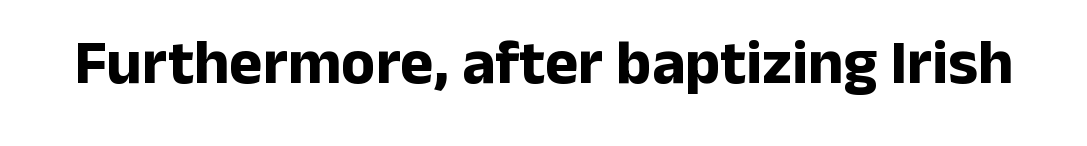
{"serif": "no", "italic": "no", "bold": "yes", "weight": "bold", "width": "normal", "stroke_contrast": "low", "x_height": "medium", "monospaced": "no", "underline": "no", "letter_spacing": "normal", "letter_spacing_em": 0.0, "glyph_px": 63}
